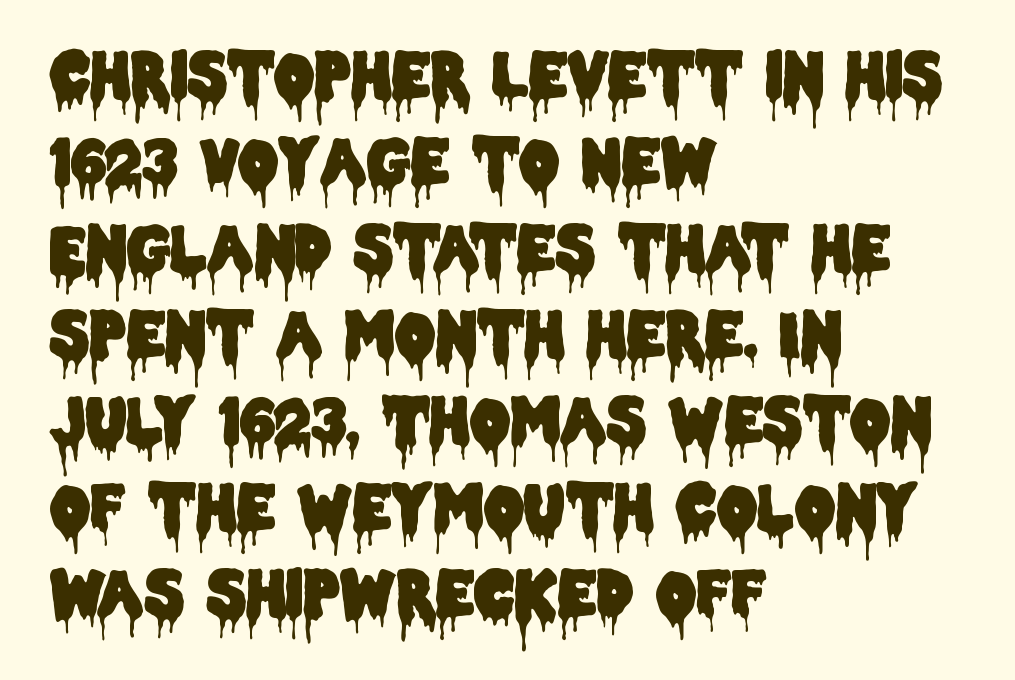
Notice how the stems are strictly vertical — no italics here. Caption: standard tracking, unaltered. Leading matches the norm, producing a regular column. Stroke terminals: plain, sans-serif. Proportional: the letters do not fall into vertical columns.
